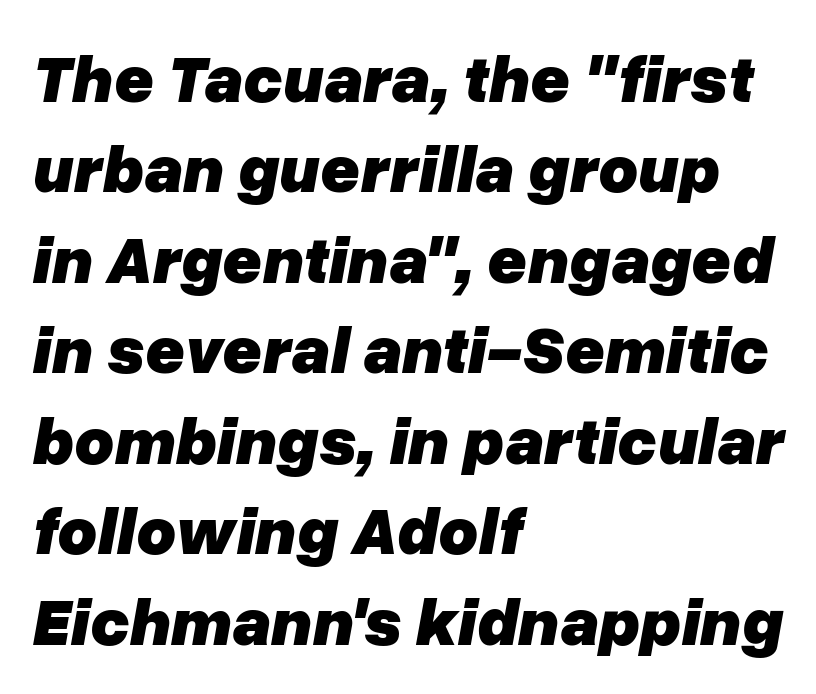
Q: Is the text bold? A: Yes.
Q: Is the text italic (slanted)? A: Yes, it leans right by about 10 degrees.
Q: Is the text underlined? A: No.
Q: How is the paragraph aligned? A: Left-aligned.
Q: Is the spacing between letters normal or unusually wide? A: Normal.
Q: Is the spacing between lines tight, normal or loose? A: Normal.
Q: Width (condensed, normal, or wide)? A: Normal.
Q: Stroke contrast? A: Low.
Q: x-height? A: Medium.
Q: Monospaced? A: No.
